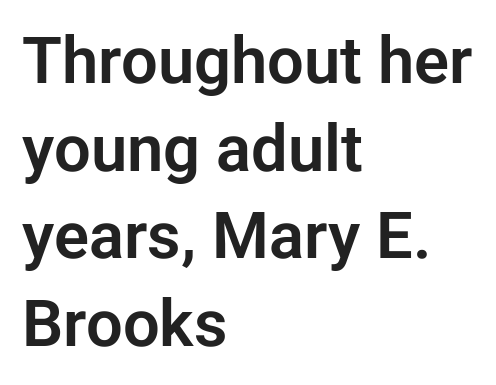
The image shows 65 px sans-serif type, upright; set left-aligned, normal line spacing (1.35x), normal letter spacing, not underlined; low stroke contrast and a medium x-height.
